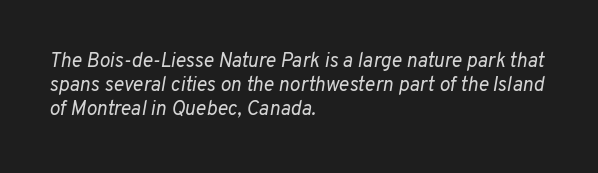
Q: Is the text bold? A: No.
Q: Is the text italic (slanted)? A: Yes, it leans right by about 10 degrees.
Q: Is the text underlined? A: No.
Q: How is the paragraph aligned? A: Left-aligned.
Q: Is the spacing between letters normal or unusually wide? A: Normal.
